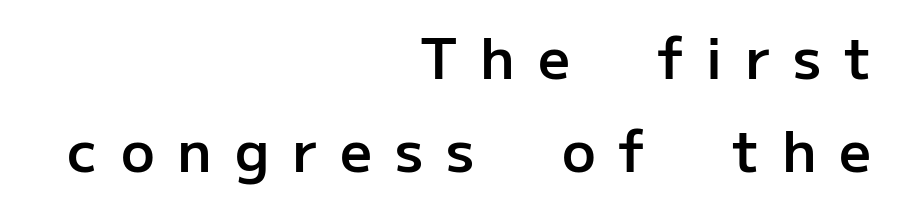
{"serif": "no", "italic": "no", "bold": "semi", "weight": "semibold", "width": "normal", "stroke_contrast": "low", "x_height": "medium", "monospaced": "no", "underline": "no", "align": "right", "line_spacing": "normal", "line_spacing_ratio": 1.66, "letter_spacing": "wide", "letter_spacing_em": 0.41, "glyph_px": 56}
